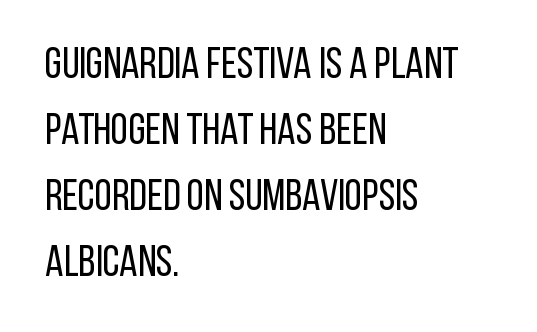
{"serif": "no", "italic": "no", "bold": "no", "weight": "regular", "width": "condensed", "stroke_contrast": "low", "x_height": "large", "monospaced": "no", "underline": "no", "align": "left", "line_spacing": "normal", "line_spacing_ratio": 1.5, "letter_spacing": "normal", "letter_spacing_em": 0.0, "glyph_px": 44}
